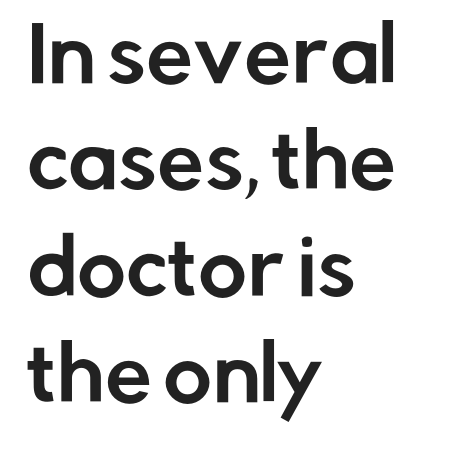
The image shows 75 px sans-serif type, upright; set left-aligned, normal line spacing (1.42x), normal letter spacing, not underlined; low stroke contrast and a medium x-height.
